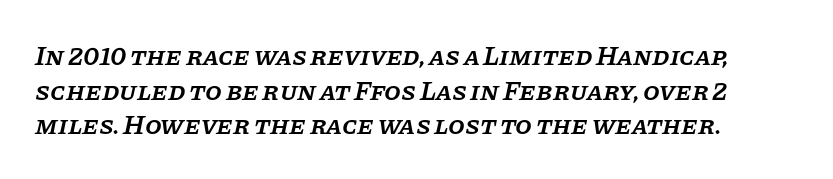
The image shows 27 px text type, italic (leaning right); set normal line spacing (1.28x), normal letter spacing, not underlined.
